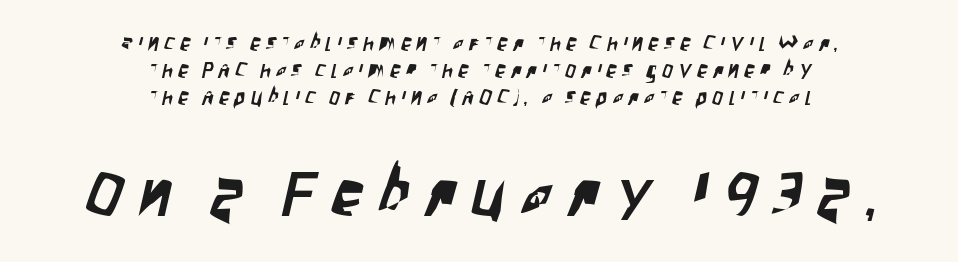
Q: Is the typeface a serif or a sans-serif typeface? A: Sans-serif.
Q: Is the text underlined? A: No.
Q: How is the paragraph aligned? A: Centered.
Q: Is the spacing between letters normal or unusually wide? A: Unusually wide.
Q: Is the spacing between lines tight, normal or loose? A: Normal.
Q: Which block of text is set in a larger size, the first (top) or the second (bottom)? A: The second (bottom) one.
Q: Width (condensed, normal, or wide)? A: Condensed.
Q: Stroke contrast? A: Low.
Q: x-height? A: Large.
Q: Monospaced? A: No.
